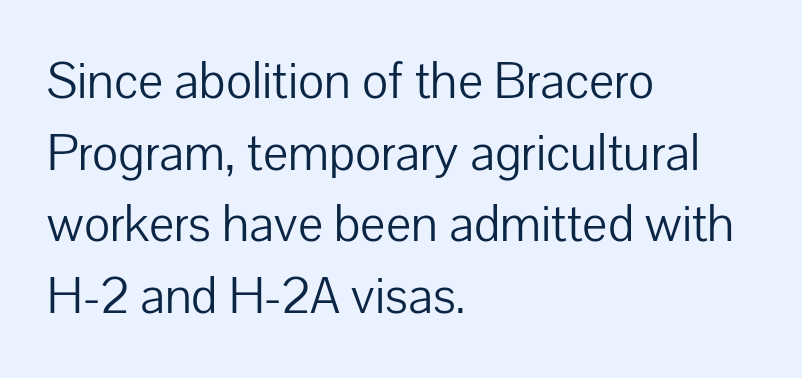
Q: Is the text bold? A: No.
Q: Is the text italic (slanted)? A: No, it is upright.
Q: Is the typeface a serif or a sans-serif typeface? A: Sans-serif.
Q: Is the text underlined? A: No.
Q: How is the paragraph aligned? A: Left-aligned.
Q: Is the spacing between letters normal or unusually wide? A: Normal.
Q: Is the spacing between lines tight, normal or loose? A: Normal.
Q: Width (condensed, normal, or wide)? A: Normal.
Q: Stroke contrast? A: Low.
Q: x-height? A: Medium.
Q: Monospaced? A: No.
